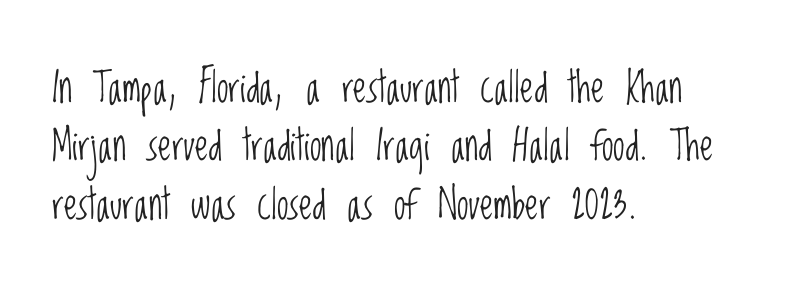
{"serif": "no", "italic": "no", "bold": "no", "weight": "light", "width": "condensed", "stroke_contrast": "low", "x_height": "large", "monospaced": "no", "underline": "no", "align": "left", "line_spacing": "normal", "line_spacing_ratio": 1.39, "letter_spacing": "normal", "letter_spacing_em": 0.0, "glyph_px": 42}
